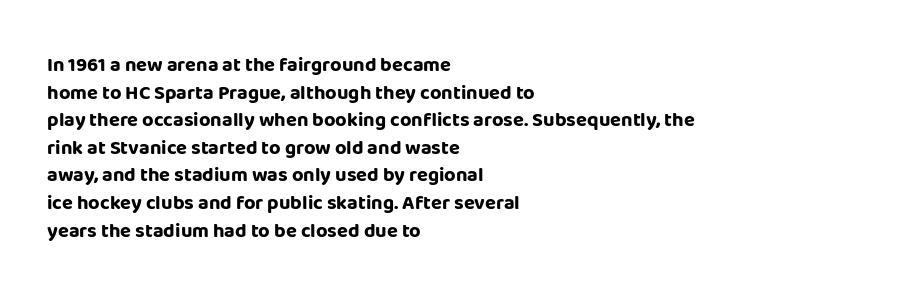
Is the letter spacing exaggerated? No — it looks like the ordinary default. Does the weight exceed regular? Yes, all the way to bold. Layout note: lines flush left. Notice how the stems are strictly vertical — no italics here.
